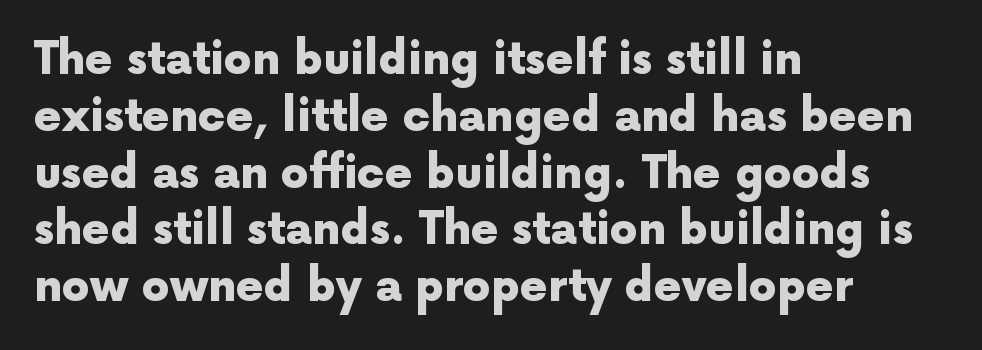
The tracking reads as untouched default to a designer's eye. This sample uses a sans-serif face. Posture: vertical. Short and long lines alike share a common starting point at left. You could not count columns in this text — the font is proportionally spaced. Evenly set lines give the paragraph a standard silhouette.
